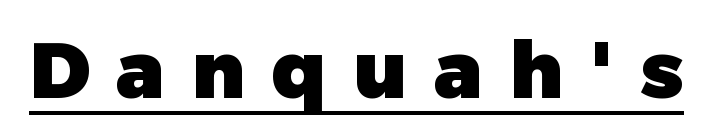
Does the weight exceed regular? Yes, all the way to bold. The glyphs in this specimen are sans serif. The lettering holds an erect, upright posture throughout. The tracking jumps out immediately: characters are airy and widely separated.
